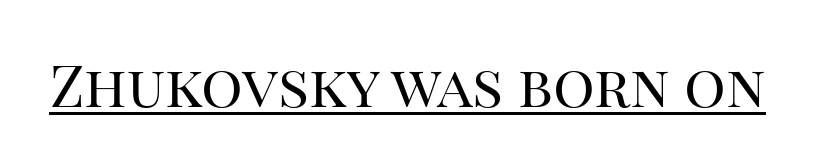
{"serif": "yes", "italic": "no", "bold": "no", "weight": "regular", "width": "normal", "stroke_contrast": "high", "x_height": "large", "monospaced": "no", "underline": "yes", "letter_spacing": "normal", "letter_spacing_em": 0.0, "glyph_px": 58}
